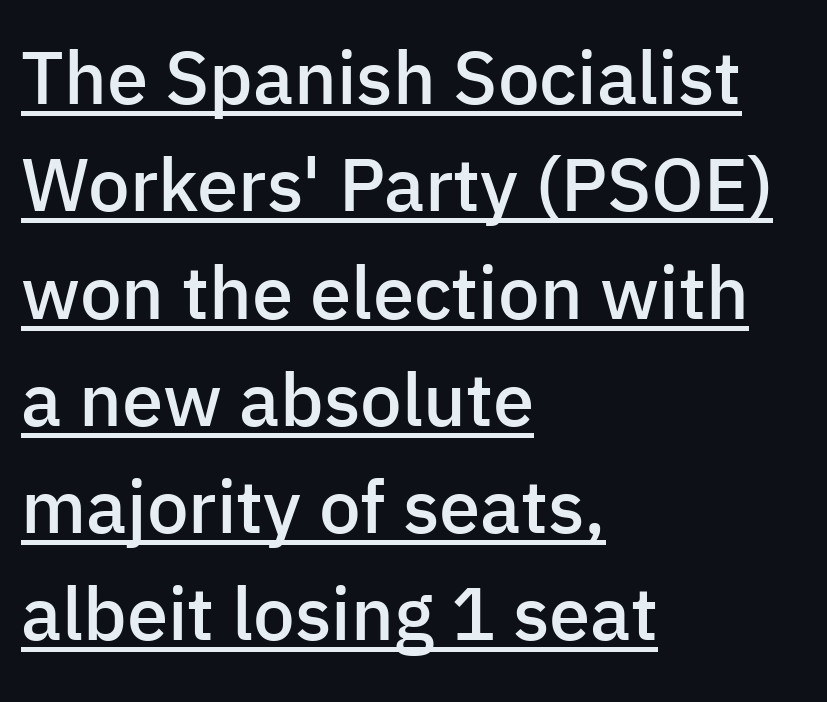
The image shows 74 px semibold sans-serif type, upright; set left-aligned, normal line spacing (1.45x), normal letter spacing, underlined; low stroke contrast and a medium x-height.
